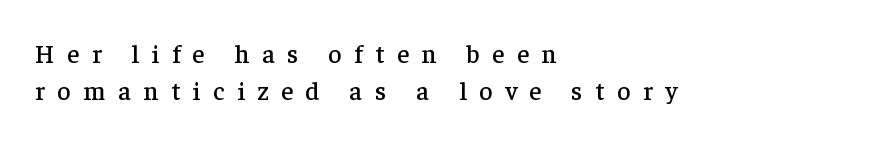
The image shows 26 px text type, upright; set left-aligned, normal line spacing (1.41x), unusually wide letter spacing (+0.48 em), not underlined.
